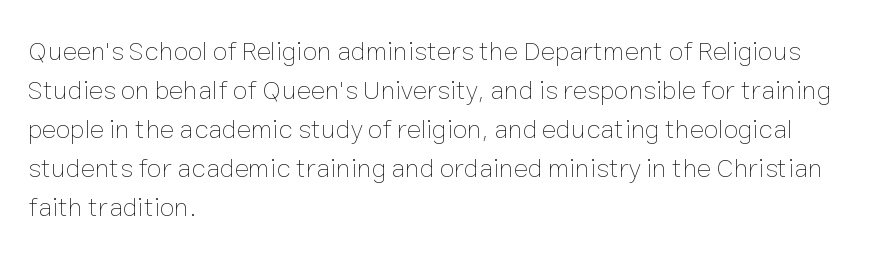
Q: Is the text bold? A: No.
Q: Is the text italic (slanted)? A: No, it is upright.
Q: Is the text underlined? A: No.
Q: How is the paragraph aligned? A: Left-aligned.
Q: Is the spacing between letters normal or unusually wide? A: Normal.
Q: Is the spacing between lines tight, normal or loose? A: Normal.
